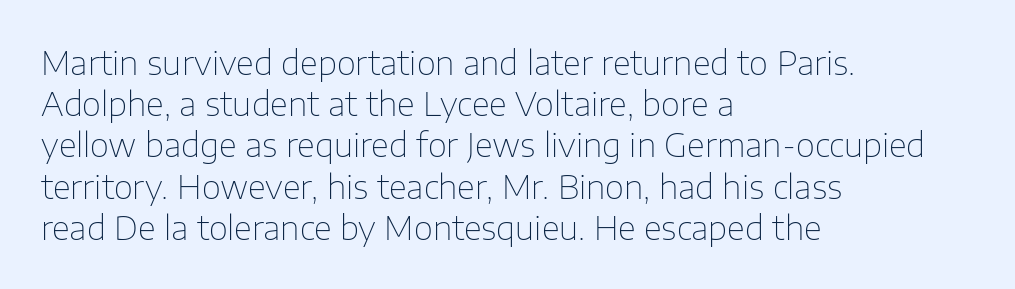
The image shows 33 px thin sans-serif type, upright; set left-aligned, normal line spacing (1.25x), normal letter spacing, not underlined; low stroke contrast and a medium x-height.
